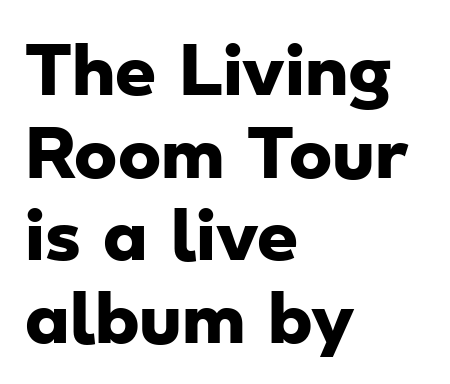
{"serif": "no", "bold": "yes", "weight": "heavy", "width": "wide", "stroke_contrast": "low", "x_height": "small", "monospaced": "no", "underline": "no", "align": "left", "line_spacing": "normal", "line_spacing_ratio": 1.27, "letter_spacing": "normal", "letter_spacing_em": 0.0, "glyph_px": 65}
